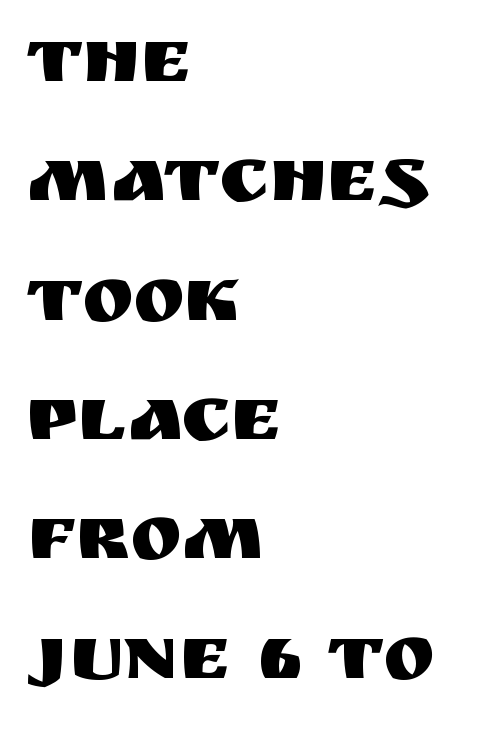
Tall strokes in this sample are plumb rather than angled. The ragged edge is on the right, which tells us the setting is flush left. Is the letter spacing exaggerated? No — it looks like the ordinary default. A normal amount of white space separates one row of letters from the next. What kind of face is this? One without serifs — a sans.
